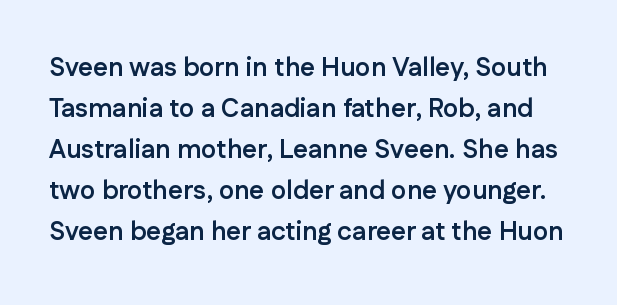
{"italic": "no", "bold": "yes", "underline": "no", "line_spacing": "normal", "line_spacing_ratio": 1.58, "letter_spacing": "normal", "letter_spacing_em": 0.0, "glyph_px": 26}
